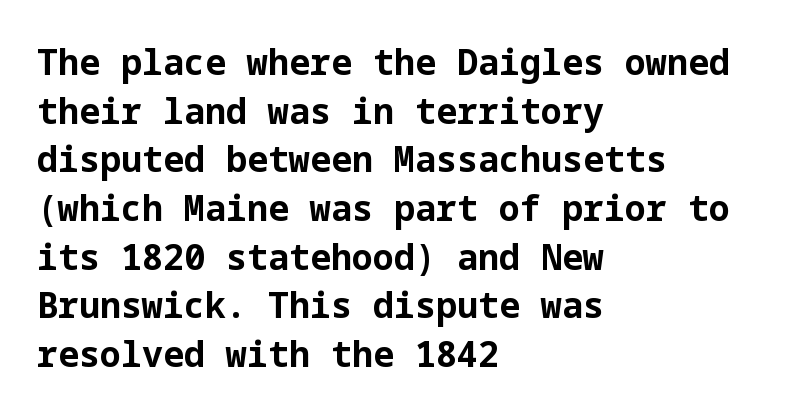
{"serif": "no", "italic": "no", "bold": "yes", "weight": "bold", "width": "normal", "stroke_contrast": "low", "x_height": "medium", "underline": "no", "align": "left", "line_spacing": "normal", "line_spacing_ratio": 1.39, "letter_spacing": "normal", "letter_spacing_em": 0.0, "glyph_px": 35}
